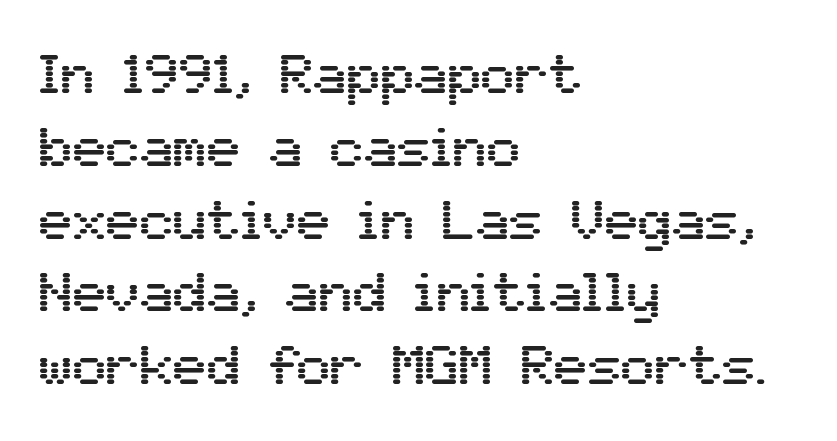
{"serif": "no", "italic": "no", "width": "normal", "stroke_contrast": "medium", "x_height": "medium", "monospaced": "no", "underline": "no", "align": "left", "line_spacing": "normal", "line_spacing_ratio": 1.3, "letter_spacing": "normal", "letter_spacing_em": 0.0, "glyph_px": 56}
